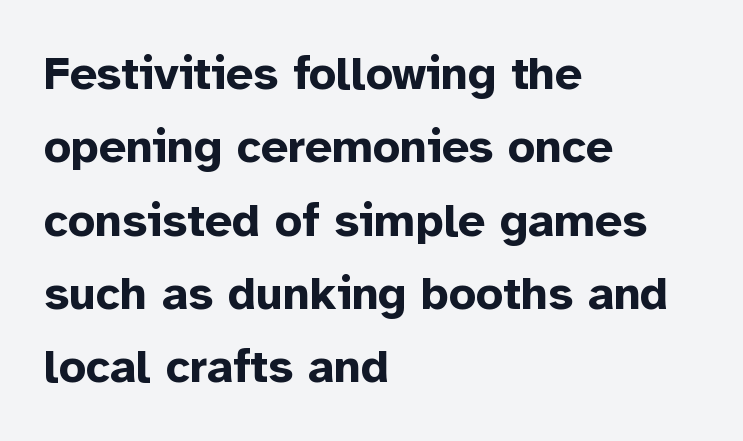
{"serif": "no", "italic": "no", "bold": "yes", "weight": "bold", "width": "normal", "stroke_contrast": "low", "x_height": "medium", "monospaced": "no", "underline": "no", "align": "left", "line_spacing": "normal", "line_spacing_ratio": 1.56, "letter_spacing": "normal", "letter_spacing_em": 0.0, "glyph_px": 47}
